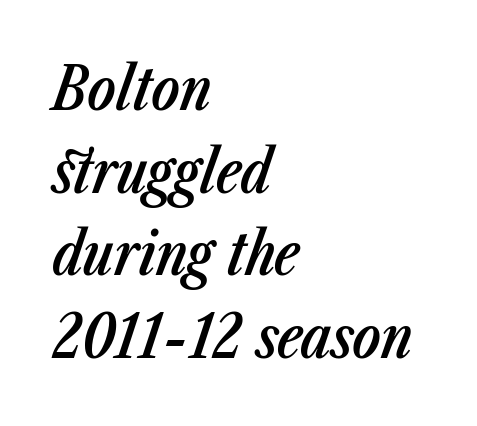
Q: Is the text bold? A: Semi-bold.
Q: Is the text italic (slanted)? A: Yes, it leans right by about 23 degrees.
Q: Is the text underlined? A: No.
Q: How is the paragraph aligned? A: Left-aligned.
Q: Is the spacing between letters normal or unusually wide? A: Normal.
Q: Is the spacing between lines tight, normal or loose? A: Normal.
Q: Width (condensed, normal, or wide)? A: Condensed.
Q: Stroke contrast? A: Low.
Q: x-height? A: Medium.
Q: Monospaced? A: No.
